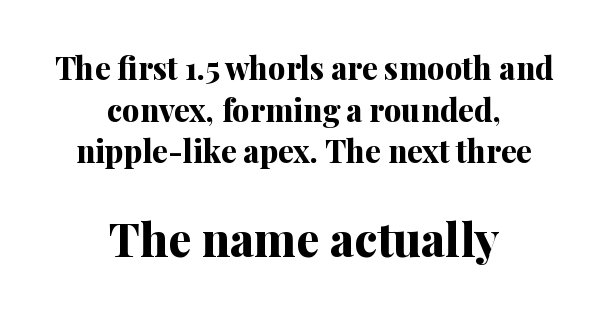
Q: Is the text bold? A: Yes.
Q: Is the text italic (slanted)? A: No, it is upright.
Q: Is the typeface a serif or a sans-serif typeface? A: Serif.
Q: Is the text underlined? A: No.
Q: How is the paragraph aligned? A: Centered.
Q: Is the spacing between letters normal or unusually wide? A: Normal.
Q: Is the spacing between lines tight, normal or loose? A: Normal.
Q: Which block of text is set in a larger size, the first (top) or the second (bottom)? A: The second (bottom) one.
Q: Width (condensed, normal, or wide)? A: Normal.
Q: Stroke contrast? A: Medium.
Q: x-height? A: Medium.
Q: Monospaced? A: No.
